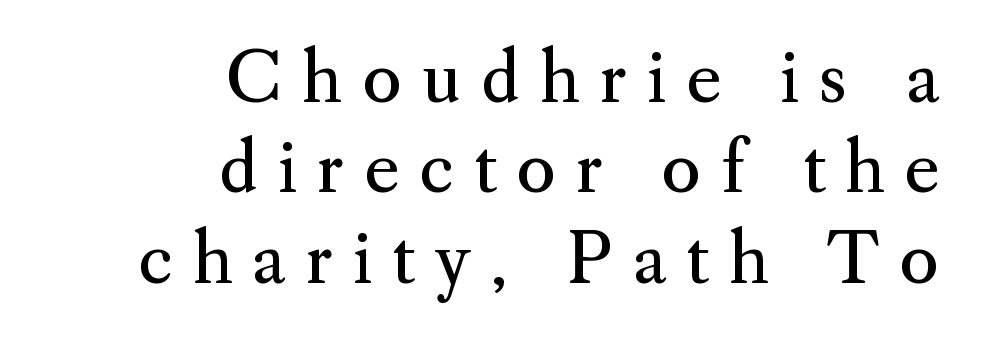
{"serif": "yes", "italic": "no", "bold": "no", "weight": "regular", "width": "normal", "stroke_contrast": "medium", "x_height": "small", "monospaced": "no", "underline": "no", "align": "right", "line_spacing": "normal", "line_spacing_ratio": 1.33, "letter_spacing": "wide", "letter_spacing_em": 0.29, "glyph_px": 68}
